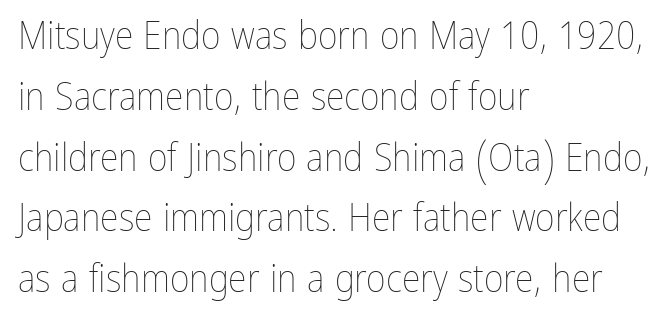
The image shows 38 px thin, condensed type, upright; set left-aligned, normal line spacing (1.6x), normal letter spacing, not underlined; low stroke contrast and a medium x-height.
